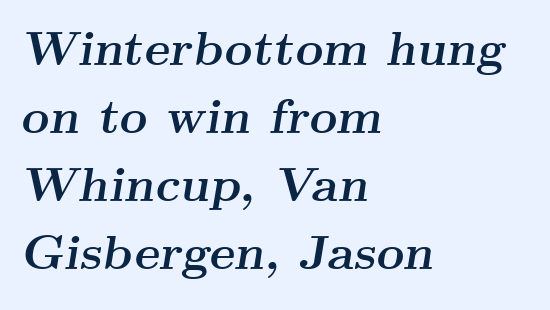
Look at the bottom of the vertical strokes: they flare into serifs here. Honestly, the row spacing looks completely unremarkable. These lines keep a tight, regular rhythm from letter to letter. Every letter is thick-stroked: bold, no question. Unmarked baselines from the first word to the last.
